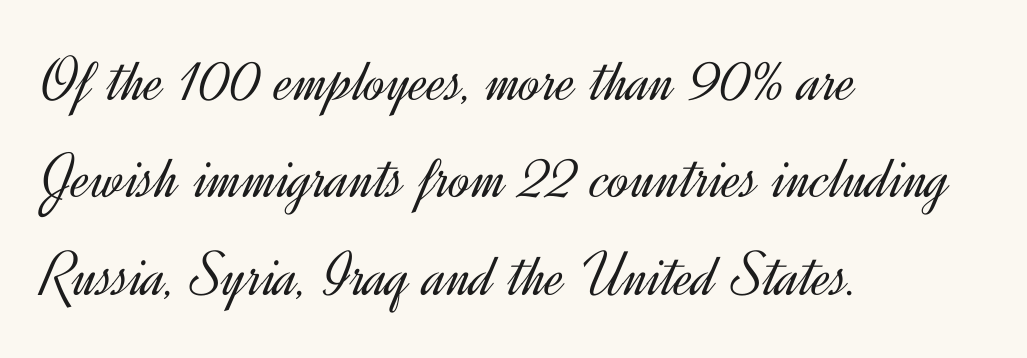
{"serif": "no", "bold": "no", "weight": "light", "width": "normal", "x_height": "small", "monospaced": "no", "underline": "no", "align": "left", "line_spacing": "normal", "line_spacing_ratio": 1.52, "letter_spacing": "normal", "letter_spacing_em": 0.0, "glyph_px": 64}
